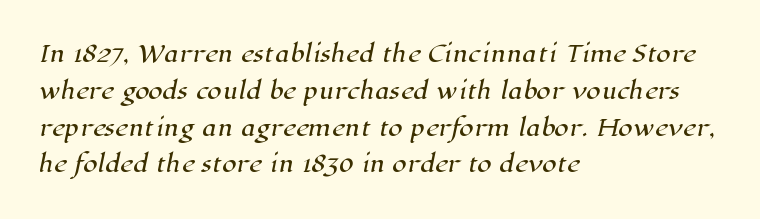
Q: Is the text underlined? A: No.
Q: How is the paragraph aligned? A: Left-aligned.
Q: Is the spacing between letters normal or unusually wide? A: Normal.
Q: Is the spacing between lines tight, normal or loose? A: Normal.
